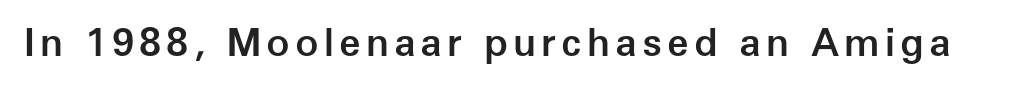
Serif or sans? Sans — the stroke terminals are bare. Slightly chunky letters — semibold, I'd say, not full bold. Varying glyph widths throughout — classic text-font behaviour. Has an underline been added? It has not. This sample uses an upright cut, with every glyph sitting square on the baseline.
